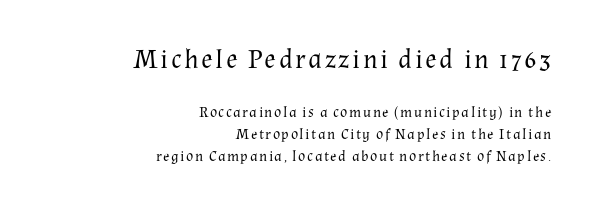
Q: Is the text bold? A: No.
Q: Is the text italic (slanted)? A: No, it is upright.
Q: Is the text underlined? A: No.
Q: How is the paragraph aligned? A: Right-aligned.
Q: Is the spacing between lines tight, normal or loose? A: Normal.
Q: Which block of text is set in a larger size, the first (top) or the second (bottom)? A: The first (top) one.
